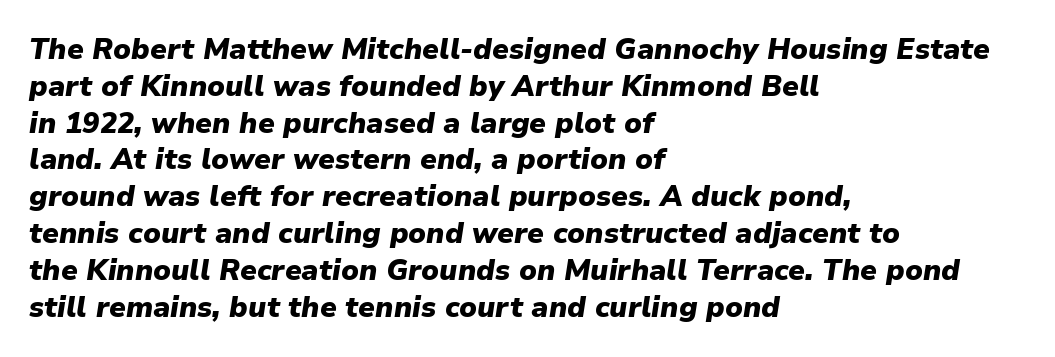
{"italic": "yes", "lean": "right", "slant_degrees": 9, "bold": "yes", "weight": "heavy", "width": "normal", "stroke_contrast": "low", "x_height": "medium", "monospaced": "no", "underline": "no", "align": "left", "line_spacing": "normal", "line_spacing_ratio": 1.27, "letter_spacing": "normal", "letter_spacing_em": 0.0, "glyph_px": 29}
